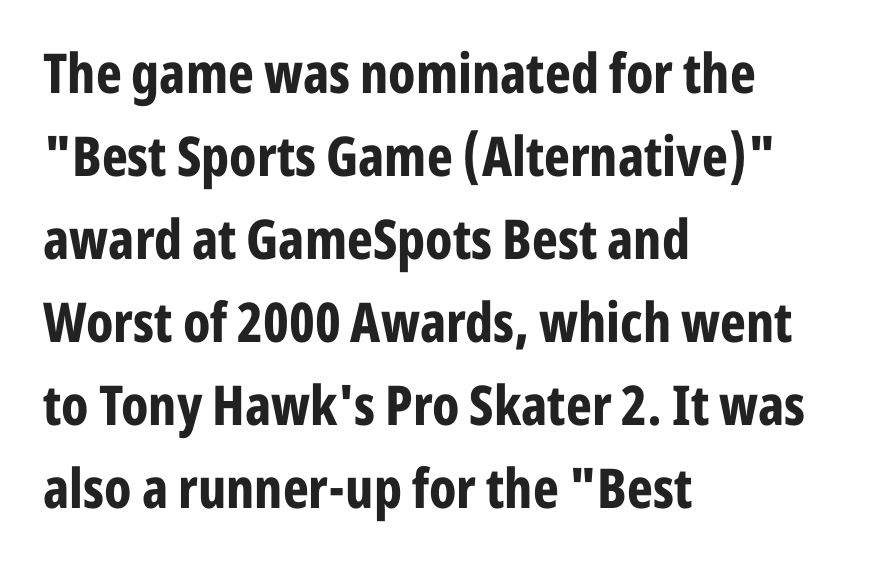
Q: Is the text bold? A: Yes.
Q: Is the text italic (slanted)? A: No, it is upright.
Q: Is the typeface a serif or a sans-serif typeface? A: Sans-serif.
Q: Is the text underlined? A: No.
Q: How is the paragraph aligned? A: Left-aligned.
Q: Is the spacing between letters normal or unusually wide? A: Normal.
Q: Is the spacing between lines tight, normal or loose? A: Normal.
Q: Width (condensed, normal, or wide)? A: Condensed.
Q: Stroke contrast? A: Low.
Q: x-height? A: Medium.
Q: Monospaced? A: No.
